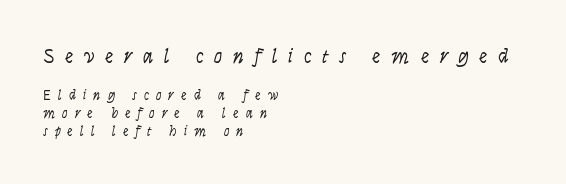
The image shows 21 px text type; set left-aligned, normal line spacing (1.3x), unusually wide letter spacing (+0.5 em), not underlined; the first (top) block is 1.5x larger.
